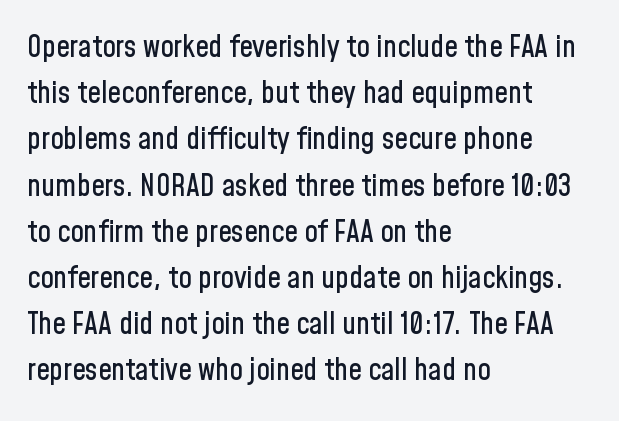
{"serif": "no", "italic": "no", "width": "condensed", "stroke_contrast": "low", "x_height": "medium", "monospaced": "no", "underline": "no", "align": "left", "line_spacing": "normal", "line_spacing_ratio": 1.54, "letter_spacing": "normal", "letter_spacing_em": 0.0, "glyph_px": 30}
